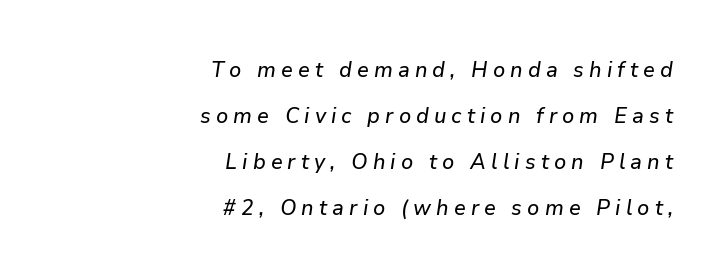
The rendering anchors every line to the right-hand side. The passage shown is not underscored anywhere. Loosely led — the rows are spread out. When letters slant like this, we call the style italic. Each word looks stretched out because of the extra space between its letters.
